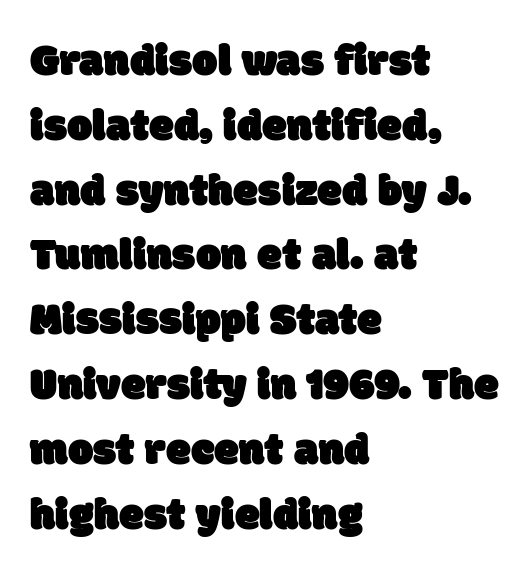
Words appear dense and cohesive because spacing is normal. No feet cap the strokes, marking this as sans-serif type. Leading matches the norm, producing a regular column. Each letter keeps its own natural width here, so spacing adapts to shape.
